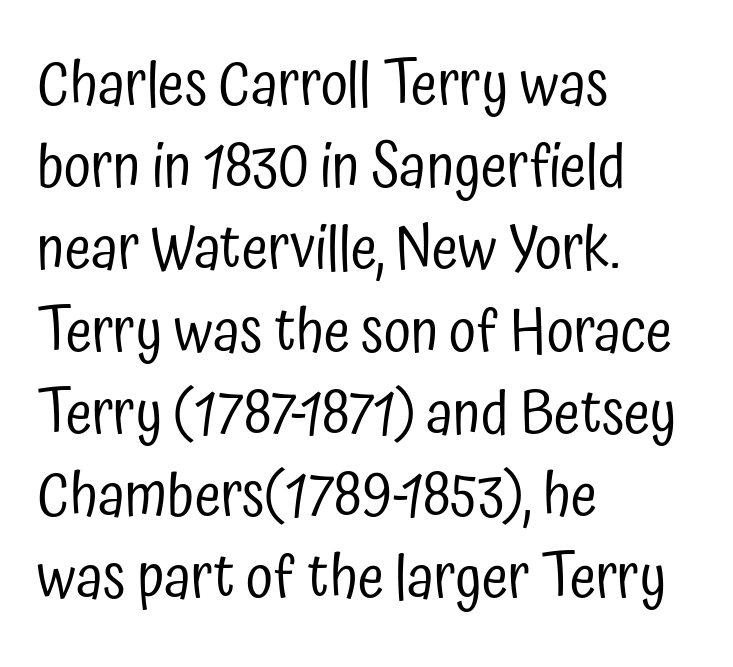
This rendering employs a face without finishing strokes, i.e., a sans-serif. Is there any slant? The stems are plumb. Words float on clear page, feet unadorned. Inter-character spacing is left at the font's built-in metrics. Spacing verdict: proportional, widths tailored to each character. The passage is arranged the way most books set body copy — flush left.
